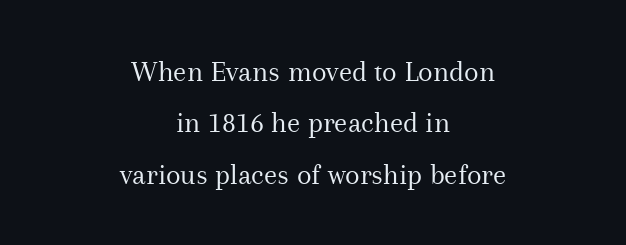
Q: Is the text bold? A: No.
Q: Is the text italic (slanted)? A: No, it is upright.
Q: Is the typeface a serif or a sans-serif typeface? A: Serif.
Q: Is the text underlined? A: No.
Q: How is the paragraph aligned? A: Centered.
Q: Is the spacing between letters normal or unusually wide? A: Normal.
Q: Width (condensed, normal, or wide)? A: Normal.
Q: Stroke contrast? A: Medium.
Q: x-height? A: Medium.
Q: Monospaced? A: No.
